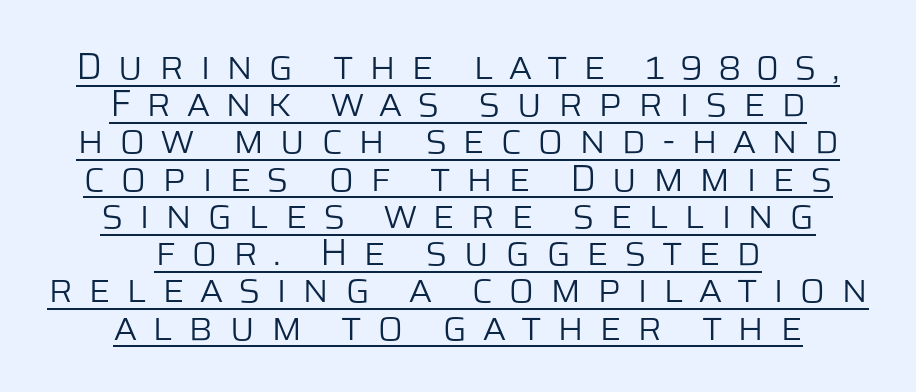
The image shows 38 px light sans-serif type, upright; set centered, tight line spacing (0.98x), unusually wide letter spacing (+0.4 em), underlined; low stroke contrast and a large x-height.
